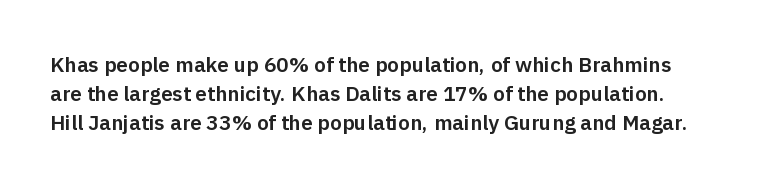
{"italic": "no", "underline": "no", "line_spacing": "normal", "line_spacing_ratio": 1.39, "letter_spacing": "normal", "letter_spacing_em": 0.0, "glyph_px": 21}
